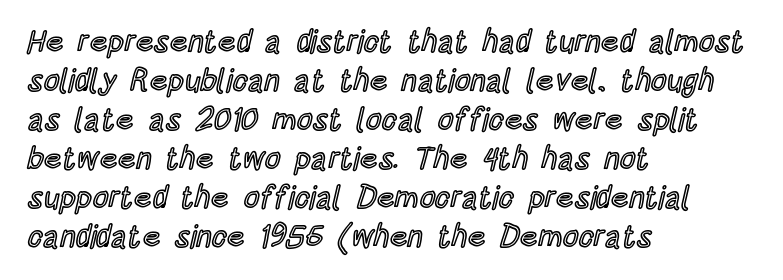
Q: Is the text italic (slanted)? A: Yes.
Q: Is the text underlined? A: No.
Q: How is the paragraph aligned? A: Left-aligned.
Q: Is the spacing between letters normal or unusually wide? A: Normal.
Q: Is the spacing between lines tight, normal or loose? A: Normal.
Q: Width (condensed, normal, or wide)? A: Condensed.
Q: x-height? A: Large.
Q: Monospaced? A: No.
